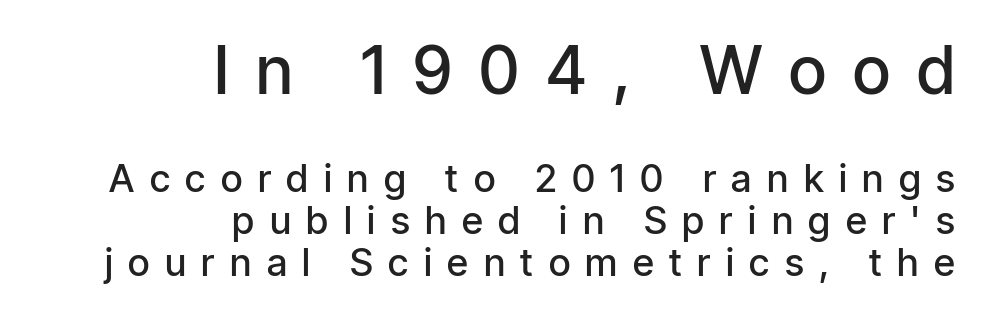
{"serif": "no", "italic": "no", "bold": "semi", "weight": "semibold", "width": "condensed", "stroke_contrast": "low", "x_height": "medium", "monospaced": "no", "underline": "no", "align": "right", "line_spacing": "tight", "line_spacing_ratio": 1.1, "letter_spacing": "wide", "letter_spacing_em": 0.41, "larger_block": "first", "size_ratio": 1.74, "glyph_px": 66}
